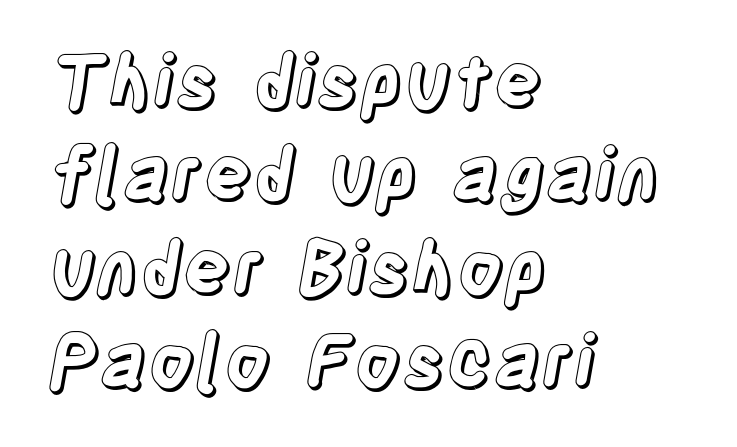
Q: Is the text italic (slanted)? A: Yes.
Q: Is the text underlined? A: No.
Q: How is the paragraph aligned? A: Left-aligned.
Q: Is the spacing between letters normal or unusually wide? A: Normal.
Q: Is the spacing between lines tight, normal or loose? A: Normal.
Q: Width (condensed, normal, or wide)? A: Condensed.
Q: x-height? A: Large.
Q: Monospaced? A: No.
